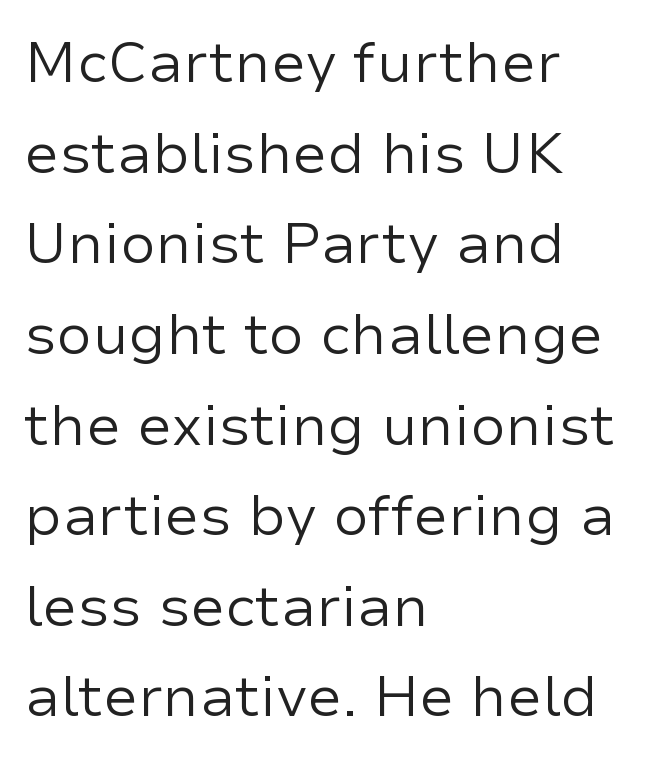
The image shows 57 px regular-weight sans-serif type, upright; set left-aligned, normal line spacing (1.59x), normal letter spacing, not underlined; low stroke contrast and a medium x-height.
